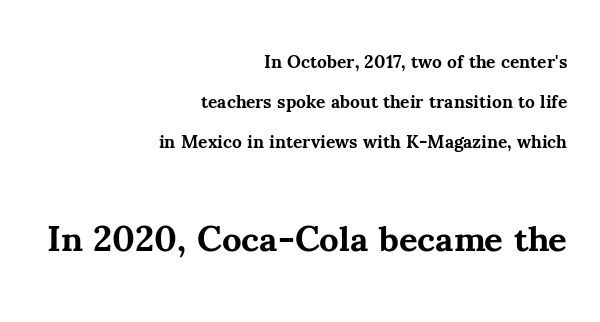
The image shows 36 px bold serif type, upright; set right-aligned, loose line spacing (2.21x), normal letter spacing, not underlined; the second (bottom) block is 2.0x larger; medium stroke contrast and a small x-height.
